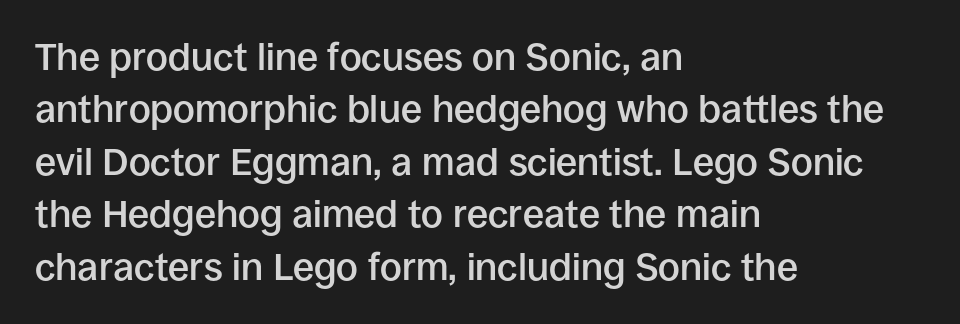
Look at the tracking — it's just the regular setting, nothing added. Any mark beneath the type? The region is blank. These lines stack with their left ends in a neat column. Is this a sans? Yes — the strokes have no serifs. This block has exactly the height ordinary leading produces. The letters stand straight up with perfectly vertical stems.
